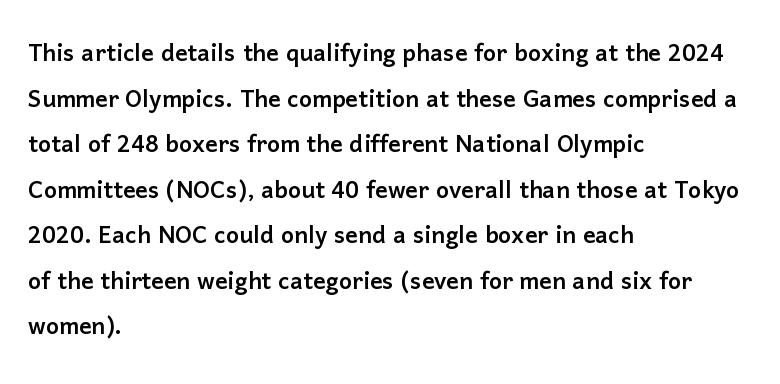
The image shows 31 px sans-serif type, upright; set left-aligned, normal line spacing (1.47x), normal letter spacing, not underlined; low stroke contrast and a medium x-height.
